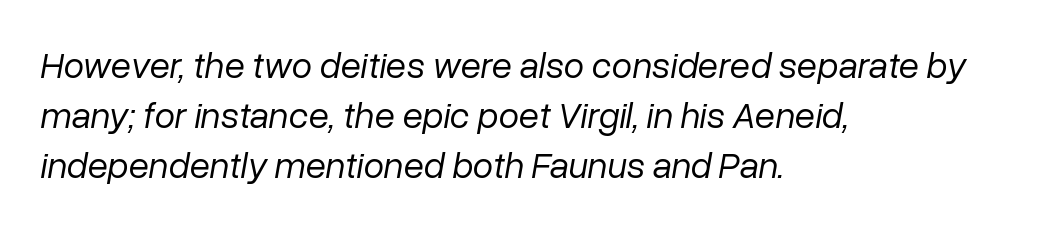
Q: Is the text bold? A: No.
Q: Is the text italic (slanted)? A: Yes, it leans right by about 10 degrees.
Q: Is the text underlined? A: No.
Q: How is the paragraph aligned? A: Left-aligned.
Q: Is the spacing between letters normal or unusually wide? A: Normal.
Q: Is the spacing between lines tight, normal or loose? A: Normal.
Q: Width (condensed, normal, or wide)? A: Normal.
Q: Stroke contrast? A: Low.
Q: x-height? A: Medium.
Q: Monospaced? A: No.
